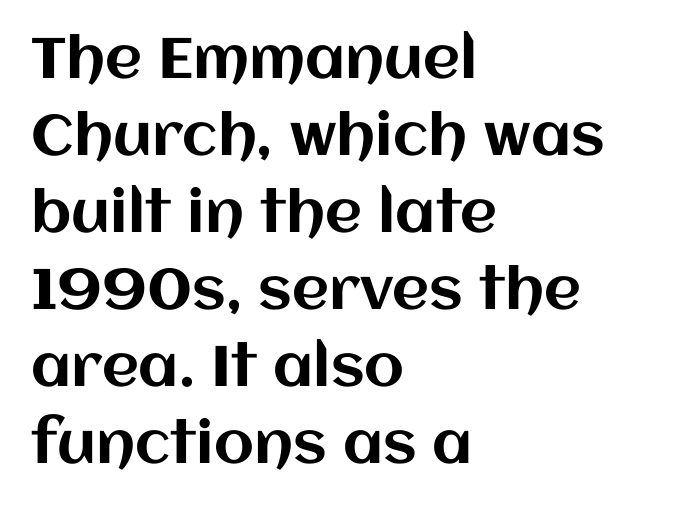
Q: Is the text italic (slanted)? A: No, it is upright.
Q: Is the text underlined? A: No.
Q: How is the paragraph aligned? A: Left-aligned.
Q: Is the spacing between letters normal or unusually wide? A: Normal.
Q: Is the spacing between lines tight, normal or loose? A: Normal.
Q: Width (condensed, normal, or wide)? A: Normal.
Q: Stroke contrast? A: Medium.
Q: x-height? A: Large.
Q: Monospaced? A: No.
